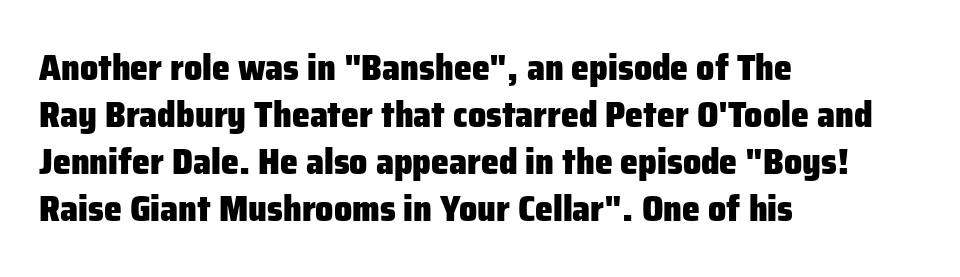
If you drew a line through each stem, it would be perfectly vertical. Chunky letters — that's bold for sure. One glance says typical: line gaps are just what's usual. All the whitespace from short lines collects on the right. Note the varied advance widths — an 'i' is clearly narrower than an 'm'. Default kerning and tracking; the words read as compact shapes.
